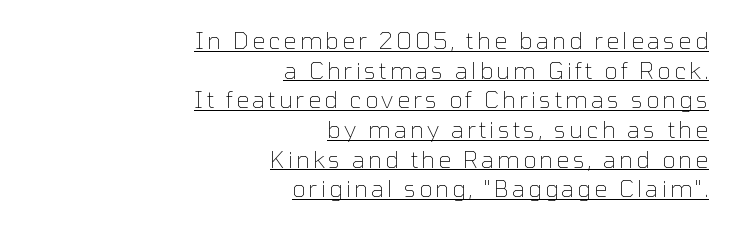
Each new line begins a customary step beneath the previous one. Stroke mass is kept to a normal reading level or below. The face used here appears with an underline applied. The lines are quadded right.
